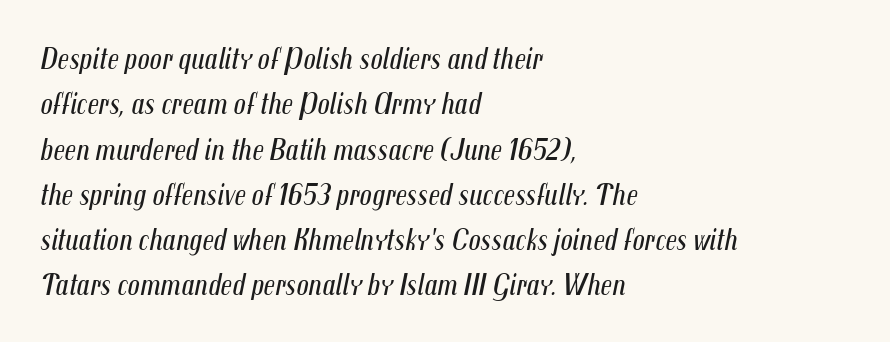
The image shows 30 px regular-weight, condensed type, italic (leaning right); set left-aligned, normal line spacing (1.51x), normal letter spacing, not underlined; medium stroke contrast and a medium x-height.
